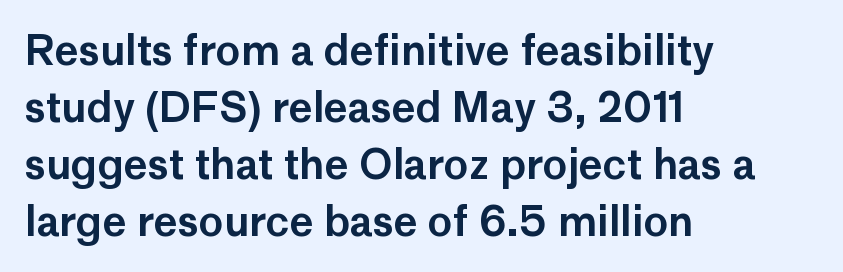
The image shows 41 px sans-serif type, upright; set left-aligned, normal line spacing (1.39x), normal letter spacing, not underlined; low stroke contrast and a medium x-height.
